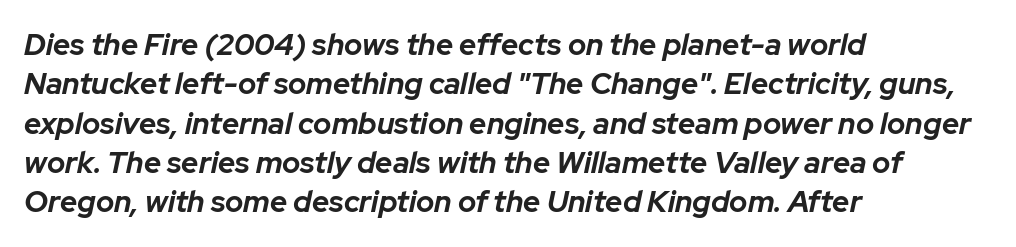
The image shows 30 px bold type, italic (leaning right); set left-aligned, normal line spacing (1.31x), normal letter spacing, not underlined; low stroke contrast and a medium x-height.
